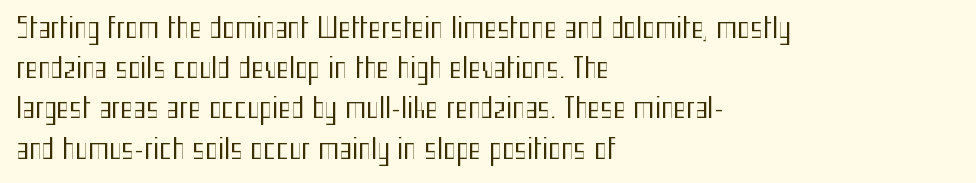
Q: Is the text bold? A: No.
Q: Is the text italic (slanted)? A: No, it is upright.
Q: Is the text underlined? A: No.
Q: How is the paragraph aligned? A: Left-aligned.
Q: Is the spacing between letters normal or unusually wide? A: Normal.
Q: Is the spacing between lines tight, normal or loose? A: Normal.
